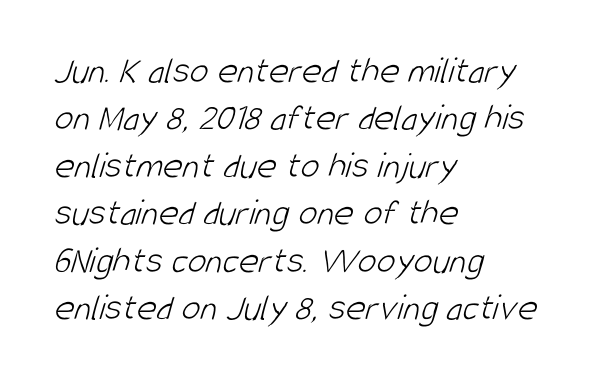
{"serif": "no", "bold": "no", "weight": "light", "width": "condensed", "stroke_contrast": "low", "x_height": "large", "monospaced": "no", "underline": "no", "align": "left", "line_spacing": "normal", "line_spacing_ratio": 1.25, "letter_spacing": "normal", "letter_spacing_em": 0.0, "glyph_px": 38}
